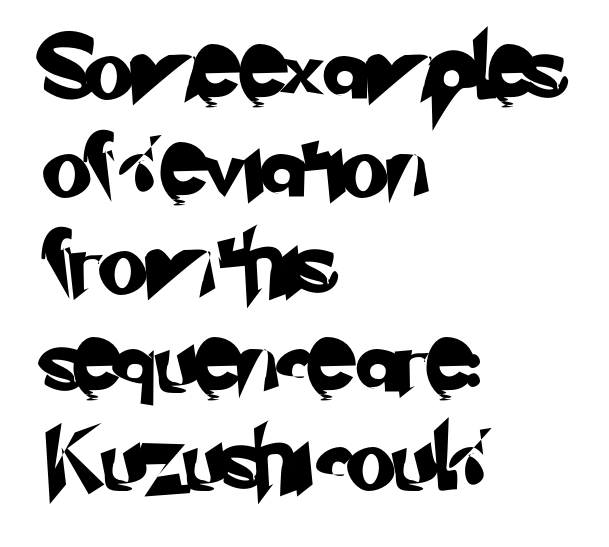
You could not count columns in this text — the font is proportionally spaced. Bare-footed words on every line. Observe the ordinary spacing: letters are neighbours, not strangers. Does the leading feel generous? No, just average.
